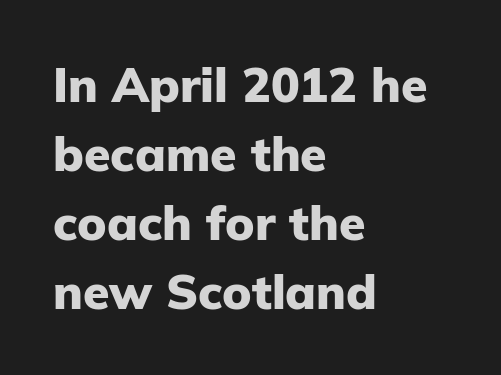
Strong, thick strokes mark this as bold type. Horizontally, the lines are justified to the leading edge only. Note the varied advance widths — an 'i' is clearly narrower than an 'm'. Standard letterfit; no display-style spreading of the glyphs. The line-height multiplier appears to be the usual default.
